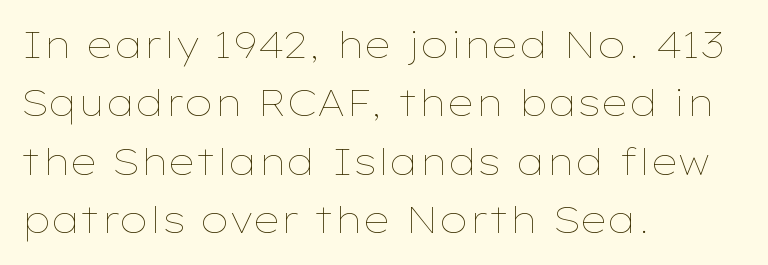
The image shows 37 px thin, wide type, upright; set left-aligned, normal line spacing (1.58x), normal letter spacing, not underlined; low stroke contrast and a medium x-height.
